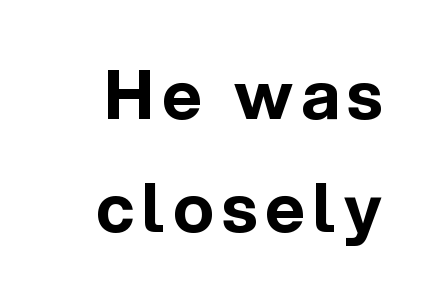
{"serif": "no", "italic": "no", "bold": "yes", "weight": "bold", "width": "normal", "x_height": "medium", "monospaced": "no", "underline": "no", "align": "right", "line_spacing": "normal", "line_spacing_ratio": 1.66, "glyph_px": 68}
